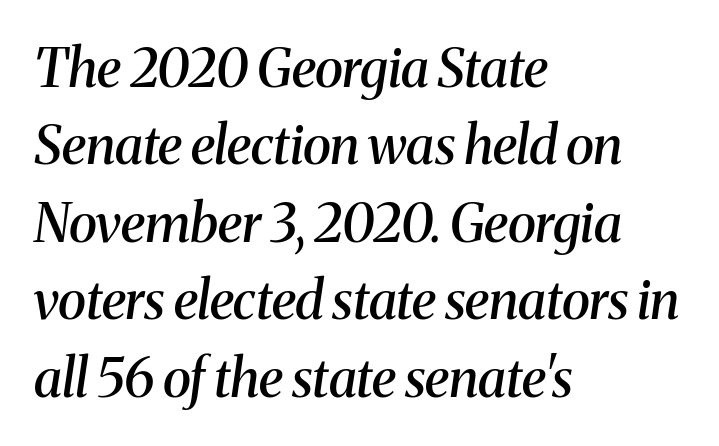
Successive baselines arrive at the customary interval. Teacher's note: observe the even left margin — that is flush-left alignment. Proportional: the letters do not fall into vertical columns. In terms of letterform style, serifs are clearly present.
